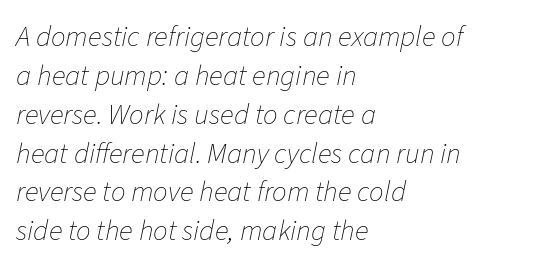
Varying glyph widths throughout — classic text-font behaviour. Letters rest on an invisible, unmarked baseline. In terms of posture, this sample is oblique. The line texture is even and compact thanks to regular tracking. Visually the block forms a straight wall on the left and a jagged coastline on the right.
